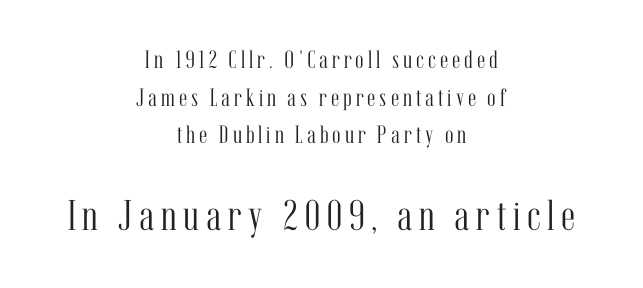
Q: Is the text bold? A: No.
Q: Is the text italic (slanted)? A: No, it is upright.
Q: Is the typeface a serif or a sans-serif typeface? A: Serif.
Q: Is the text underlined? A: No.
Q: How is the paragraph aligned? A: Centered.
Q: Is the spacing between lines tight, normal or loose? A: Normal.
Q: Which block of text is set in a larger size, the first (top) or the second (bottom)? A: The second (bottom) one.
Q: Width (condensed, normal, or wide)? A: Condensed.
Q: Stroke contrast? A: Medium.
Q: x-height? A: Medium.
Q: Monospaced? A: No.
